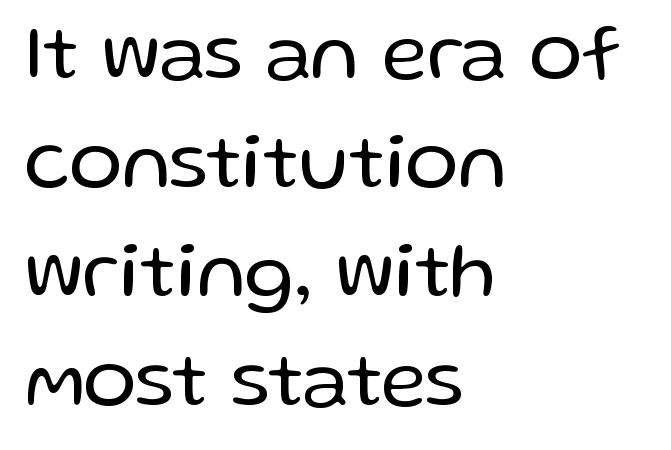
Counters stay open thanks to moderate or lighter strokes. The ragged edge is on the right, which tells us the setting is flush left. A sans-serif font was chosen for this passage. This sample uses plain, unmodified letter spacing. Every character sits straight up, as roman type does.
